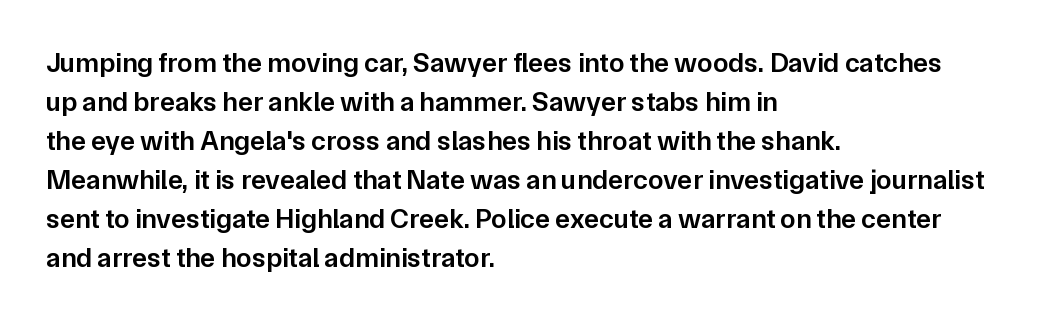
Does extra space separate the letters? No, they use regular spacing. Varying glyph widths throughout — classic text-font behaviour. The rendering anchors every line to the left-hand side. Heft: intermediate — a semibold. Glance below the letters and you will spot only blank space.
